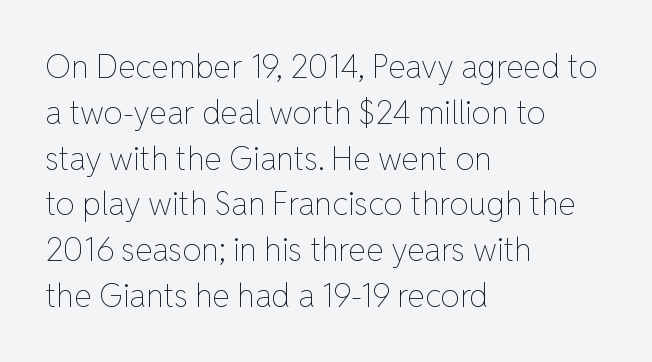
Every row of glyphs begins at an identical x-position on the left. This is the regular roman posture of the typeface. The block of text has a typical density, with ordinary space between rows. Has an underline been added? It has not.
